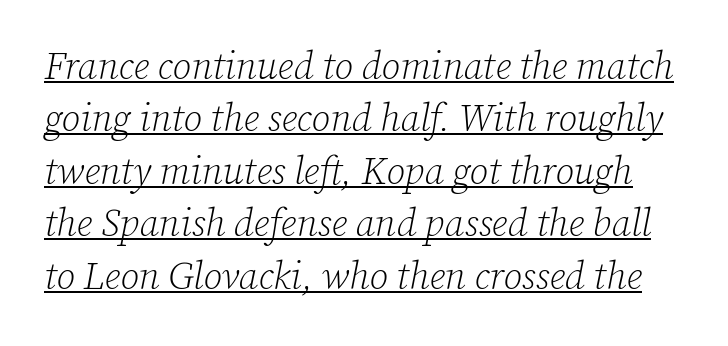
{"serif": "yes", "italic": "yes", "lean": "right", "slant_degrees": 12, "bold": "no", "weight": "light", "width": "normal", "stroke_contrast": "low", "x_height": "medium", "monospaced": "no", "underline": "yes", "line_spacing": "normal", "line_spacing_ratio": 1.38, "letter_spacing": "normal", "letter_spacing_em": 0.0, "glyph_px": 38}
